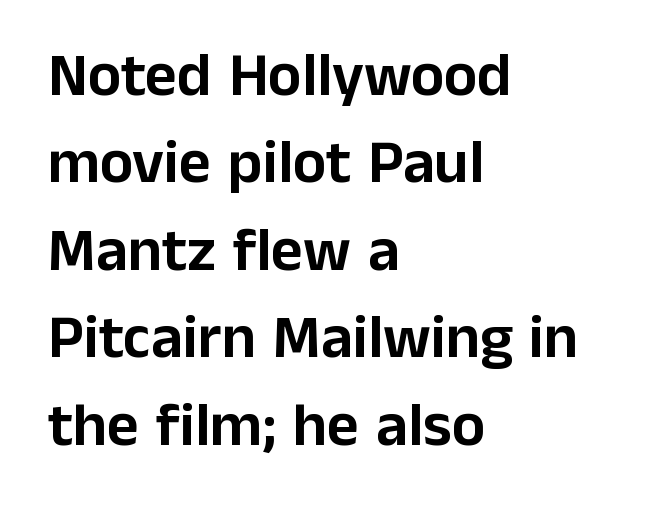
Q: Is the text italic (slanted)? A: No, it is upright.
Q: Is the typeface a serif or a sans-serif typeface? A: Sans-serif.
Q: Is the text underlined? A: No.
Q: How is the paragraph aligned? A: Left-aligned.
Q: Is the spacing between letters normal or unusually wide? A: Normal.
Q: Is the spacing between lines tight, normal or loose? A: Normal.
Q: Width (condensed, normal, or wide)? A: Normal.
Q: Stroke contrast? A: Low.
Q: x-height? A: Medium.
Q: Monospaced? A: No.
